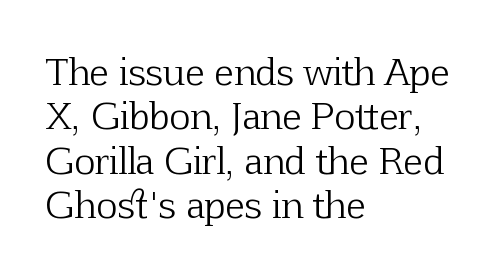
Style check: upright. Words float on clear page, feet unadorned. Students, note that the glyphs here touch the page at normal intervals. These glyphs show unthickened strokes, regular width or finer. A typesetter would label this face a serif.
